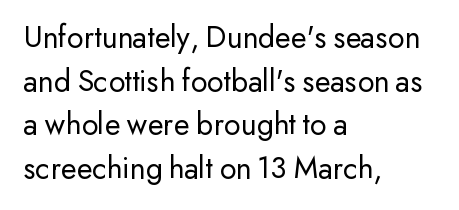
The image shows 32 px regular-weight sans-serif type, upright; set left-aligned, normal line spacing (1.36x), normal letter spacing, not underlined; low stroke contrast and a small x-height.
